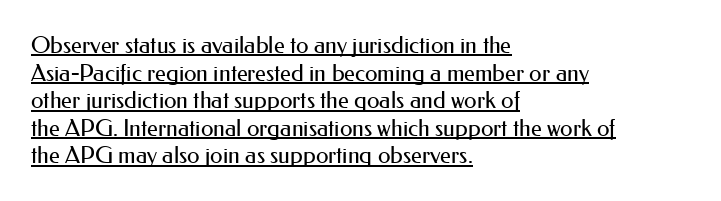
The passage shown has conventional tracking throughout. Underlining? Definitely there. Nothing heavy about these letters — not bold at all. Each line starts at the same left margin while the right side varies. Every stem runs plumb, perpendicular to the baseline.
